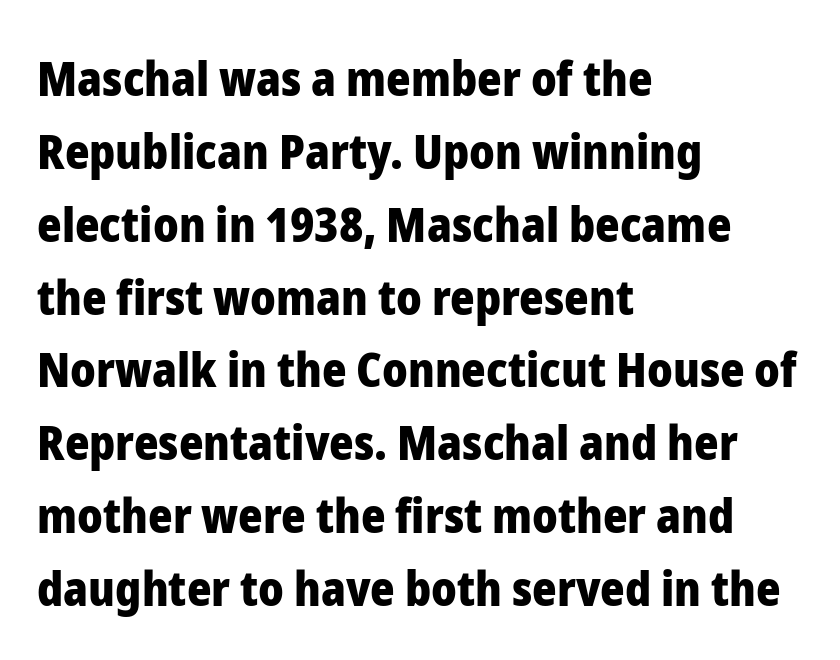
Q: Is the text bold? A: Yes.
Q: Is the text italic (slanted)? A: No, it is upright.
Q: Is the typeface a serif or a sans-serif typeface? A: Sans-serif.
Q: Is the text underlined? A: No.
Q: How is the paragraph aligned? A: Left-aligned.
Q: Is the spacing between letters normal or unusually wide? A: Normal.
Q: Is the spacing between lines tight, normal or loose? A: Normal.
Q: Width (condensed, normal, or wide)? A: Normal.
Q: Stroke contrast? A: Low.
Q: x-height? A: Medium.
Q: Monospaced? A: No.
